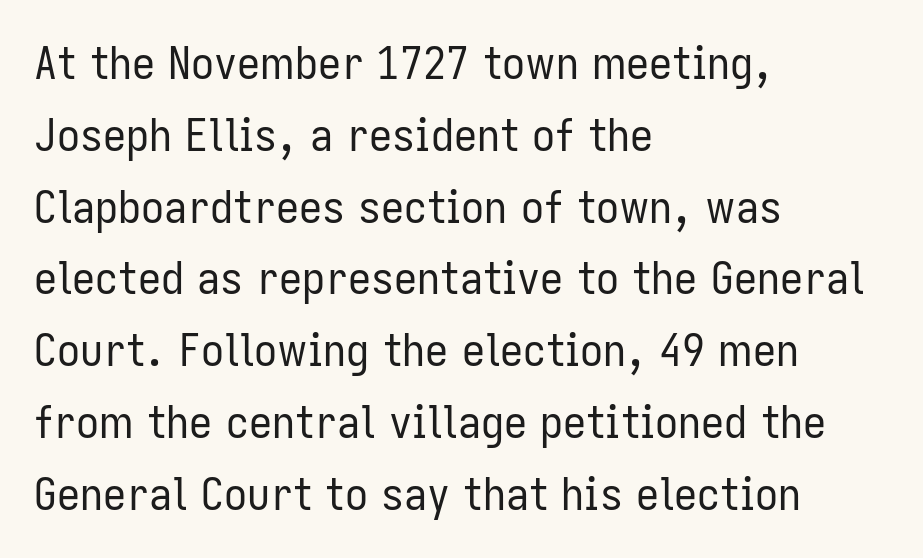
Q: Is the text bold? A: No.
Q: Is the text italic (slanted)? A: No, it is upright.
Q: Is the typeface a serif or a sans-serif typeface? A: Sans-serif.
Q: Is the text underlined? A: No.
Q: How is the paragraph aligned? A: Left-aligned.
Q: Is the spacing between letters normal or unusually wide? A: Normal.
Q: Is the spacing between lines tight, normal or loose? A: Normal.
Q: Width (condensed, normal, or wide)? A: Condensed.
Q: Stroke contrast? A: Low.
Q: x-height? A: Medium.
Q: Monospaced? A: No.
